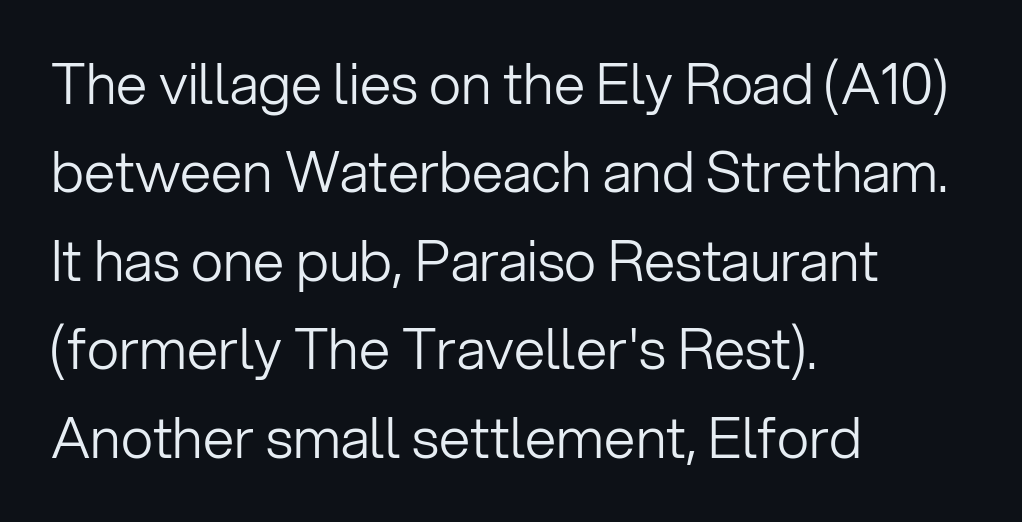
The image shows 56 px light sans-serif type, upright; set left-aligned, normal line spacing (1.58x), normal letter spacing, not underlined; low stroke contrast and a medium x-height.
